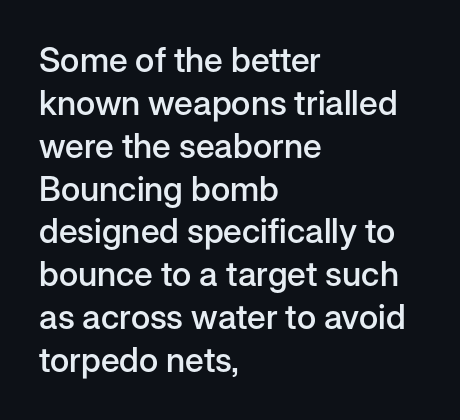
The image shows 34 px semibold sans-serif type, upright; set left-aligned, normal line spacing (1.26x), normal letter spacing, not underlined; low stroke contrast and a medium x-height.
